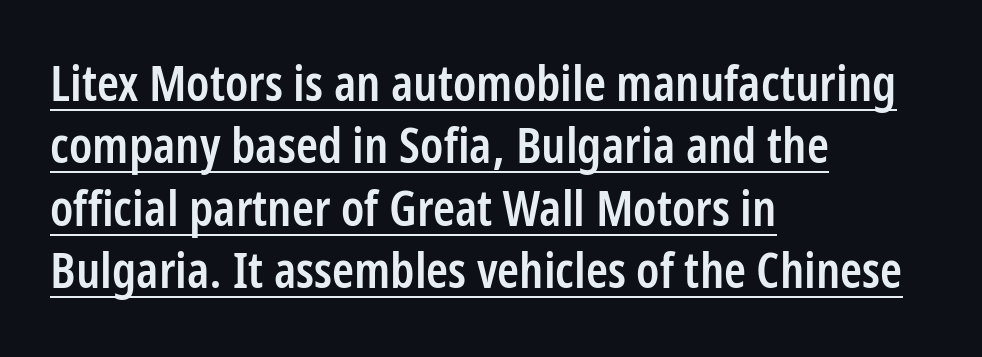
Q: Is the text bold? A: Semi-bold.
Q: Is the text italic (slanted)? A: No, it is upright.
Q: Is the typeface a serif or a sans-serif typeface? A: Sans-serif.
Q: Is the text underlined? A: Yes.
Q: How is the paragraph aligned? A: Left-aligned.
Q: Is the spacing between letters normal or unusually wide? A: Normal.
Q: Is the spacing between lines tight, normal or loose? A: Normal.
Q: Width (condensed, normal, or wide)? A: Condensed.
Q: Stroke contrast? A: Low.
Q: x-height? A: Medium.
Q: Monospaced? A: No.
